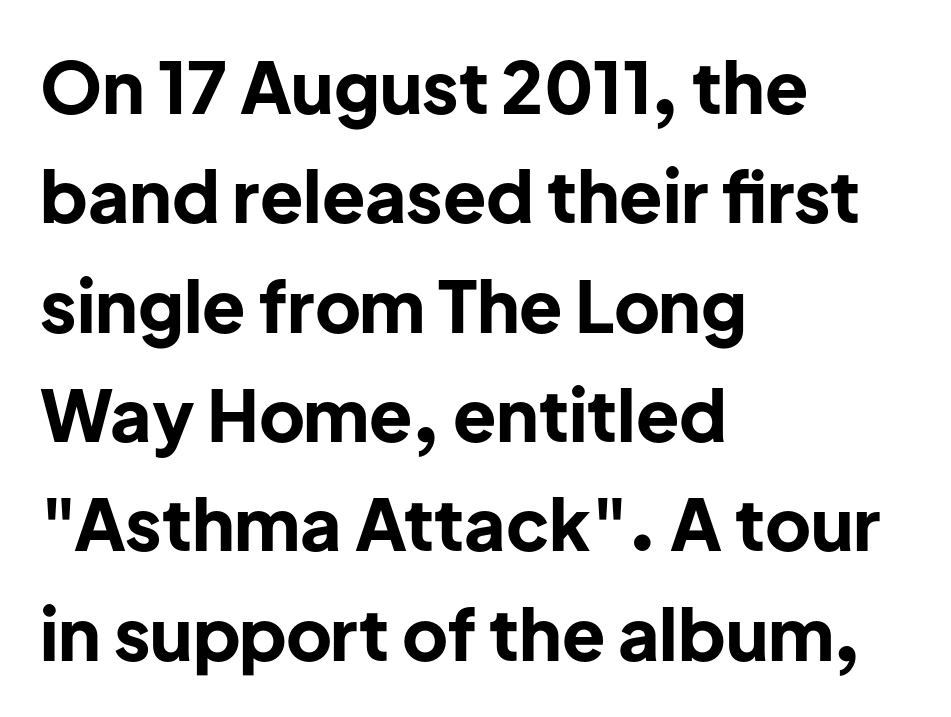
{"serif": "no", "italic": "no", "bold": "yes", "weight": "bold", "width": "normal", "stroke_contrast": "low", "x_height": "medium", "monospaced": "no", "underline": "no", "align": "left", "line_spacing": "normal", "line_spacing_ratio": 1.54, "letter_spacing": "normal", "letter_spacing_em": 0.0, "glyph_px": 71}
